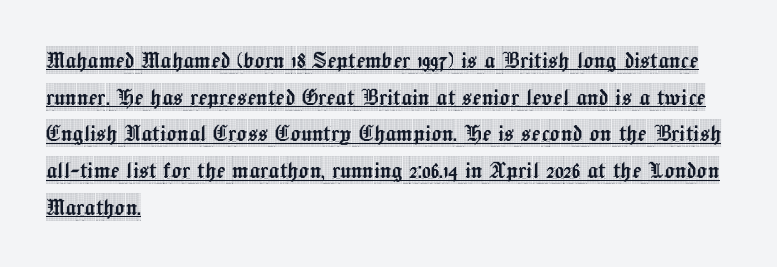
{"italic": "no", "underline": "yes", "align": "left", "line_spacing": "normal", "line_spacing_ratio": 1.36, "letter_spacing": "normal", "letter_spacing_em": 0.0, "glyph_px": 27}
